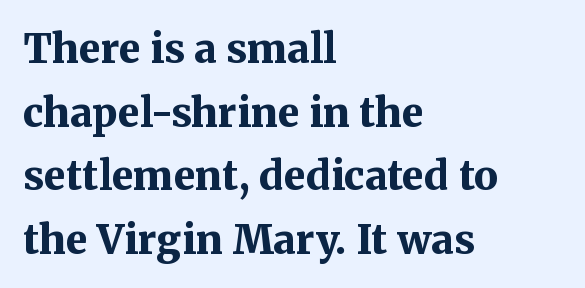
Q: Is the text bold? A: Yes.
Q: Is the text italic (slanted)? A: No, it is upright.
Q: Is the typeface a serif or a sans-serif typeface? A: Serif.
Q: Is the text underlined? A: No.
Q: How is the paragraph aligned? A: Left-aligned.
Q: Is the spacing between letters normal or unusually wide? A: Normal.
Q: Is the spacing between lines tight, normal or loose? A: Normal.
Q: Width (condensed, normal, or wide)? A: Normal.
Q: Stroke contrast? A: Medium.
Q: x-height? A: Medium.
Q: Monospaced? A: No.
